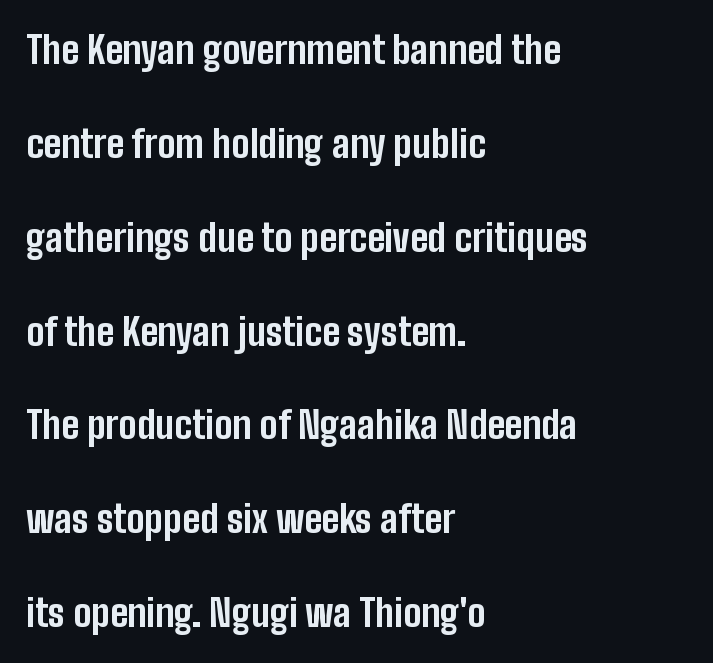
Q: Is the text bold? A: Yes.
Q: Is the text italic (slanted)? A: No, it is upright.
Q: Is the typeface a serif or a sans-serif typeface? A: Sans-serif.
Q: Is the text underlined? A: No.
Q: How is the paragraph aligned? A: Left-aligned.
Q: Is the spacing between letters normal or unusually wide? A: Normal.
Q: Is the spacing between lines tight, normal or loose? A: Loose.
Q: Width (condensed, normal, or wide)? A: Condensed.
Q: Stroke contrast? A: Low.
Q: x-height? A: Medium.
Q: Monospaced? A: No.
